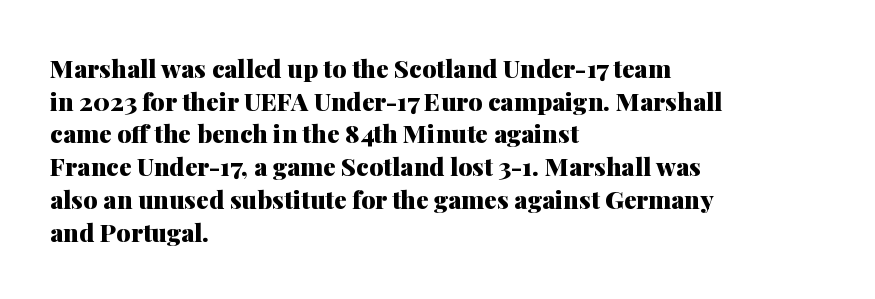
Q: Is the text bold? A: Yes.
Q: Is the text italic (slanted)? A: No, it is upright.
Q: Is the text underlined? A: No.
Q: How is the paragraph aligned? A: Left-aligned.
Q: Is the spacing between letters normal or unusually wide? A: Normal.
Q: Is the spacing between lines tight, normal or loose? A: Normal.
